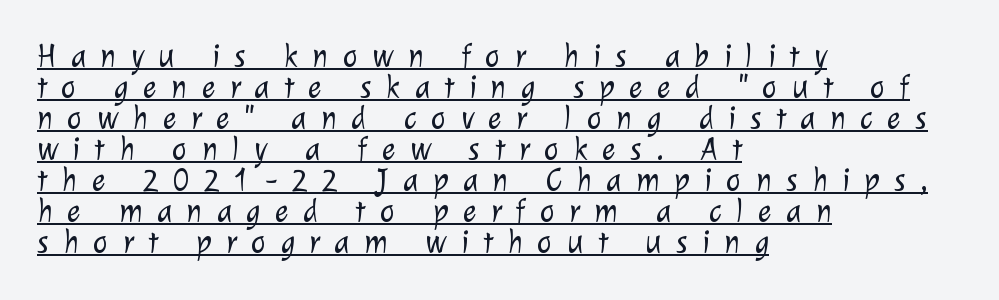
The image shows 32 px light sans-serif type; set left-aligned, tight line spacing (0.97x), unusually wide letter spacing (+0.45 em), underlined; low stroke contrast and a medium x-height.
